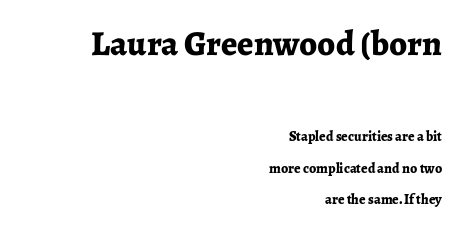
The image shows 35 px bold serif type, upright; set right-aligned, loose line spacing (2.26x), normal letter spacing, not underlined; the first (top) block is 2.5x larger; low stroke contrast and a medium x-height.
